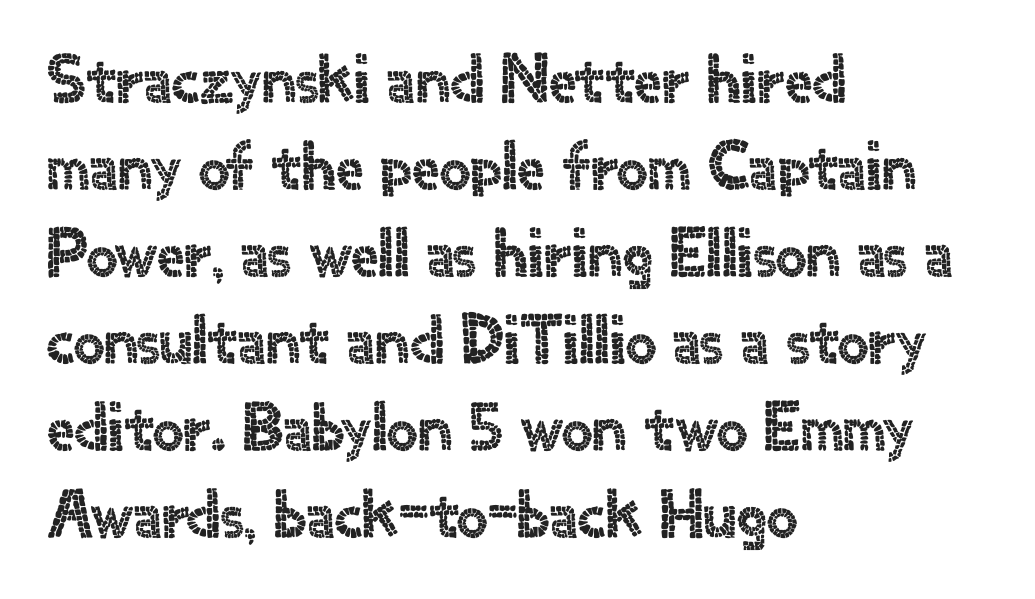
Characters follow at the spacing the type designer built in. The lines are quadded left. What kind of face is this? One without serifs — a sans. Interline gaps are of average width in this sample. Has an underline been added? It has not.
